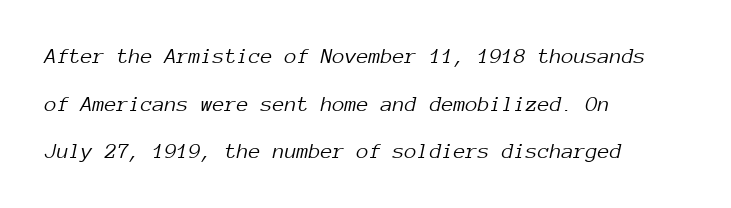
The image shows 22 px text type, italic (leaning right); set left-aligned, loose line spacing (2.17x), normal letter spacing, not underlined.
